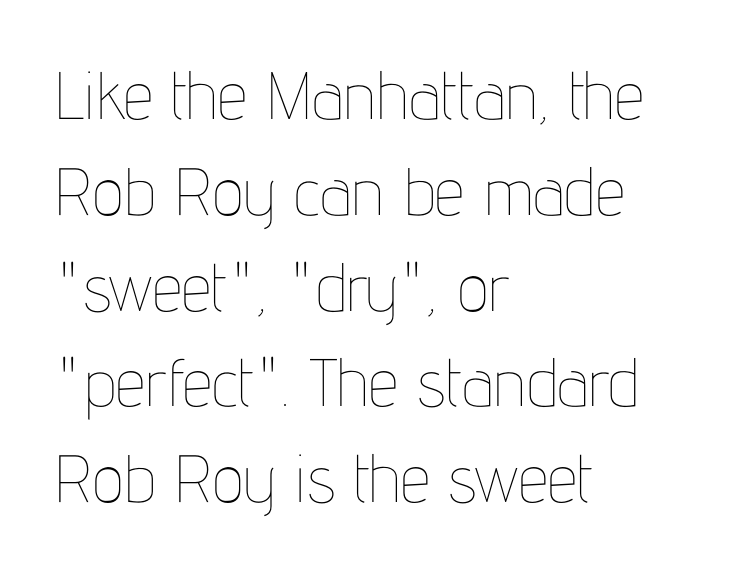
{"italic": "no", "bold": "no", "weight": "thin", "width": "condensed", "stroke_contrast": "low", "x_height": "medium", "monospaced": "no", "underline": "no", "align": "left", "line_spacing": "normal", "line_spacing_ratio": 1.43, "letter_spacing": "normal", "letter_spacing_em": 0.0, "glyph_px": 67}
